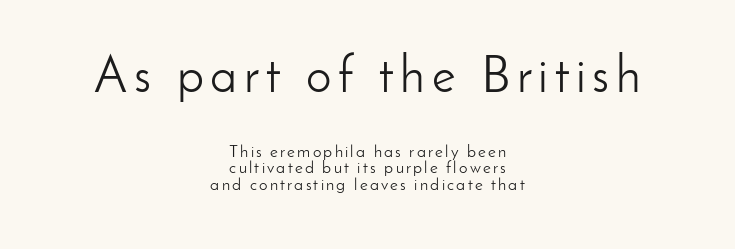
Q: Is the text bold? A: No.
Q: Is the text italic (slanted)? A: No, it is upright.
Q: Is the typeface a serif or a sans-serif typeface? A: Sans-serif.
Q: Is the text underlined? A: No.
Q: How is the paragraph aligned? A: Centered.
Q: Is the spacing between lines tight, normal or loose? A: Tight.
Q: Which block of text is set in a larger size, the first (top) or the second (bottom)? A: The first (top) one.
Q: Width (condensed, normal, or wide)? A: Normal.
Q: Stroke contrast? A: Low.
Q: x-height? A: Small.
Q: Monospaced? A: No.
